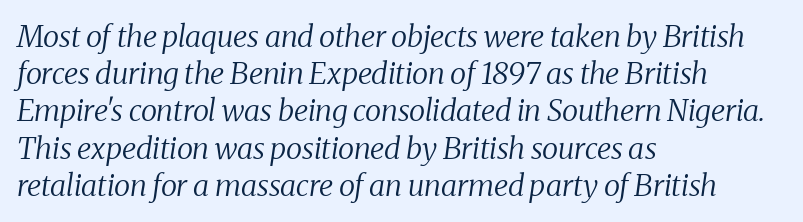
{"serif": "yes", "italic": "yes", "lean": "right", "slant_degrees": 8, "bold": "no", "weight": "regular", "width": "normal", "stroke_contrast": "medium", "x_height": "medium", "monospaced": "no", "underline": "no", "align": "left", "line_spacing_ratio": 1.24, "letter_spacing": "normal", "letter_spacing_em": 0.0, "glyph_px": 30}
